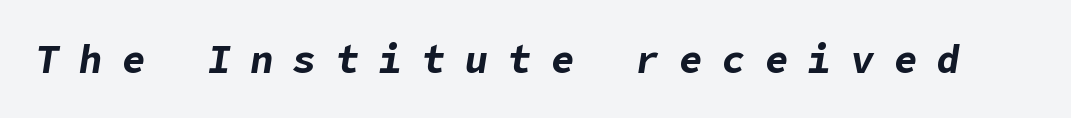
{"italic": "yes", "lean": "right", "slant_degrees": 9, "bold": "yes", "weight": "bold", "width": "normal", "stroke_contrast": "low", "x_height": "medium", "underline": "no", "letter_spacing": "wide", "letter_spacing_em": 0.5, "glyph_px": 39}
